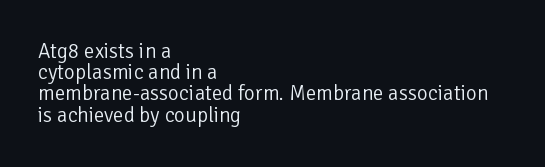
Q: Is the text bold? A: No.
Q: Is the text italic (slanted)? A: No, it is upright.
Q: Is the text underlined? A: No.
Q: How is the paragraph aligned? A: Left-aligned.
Q: Is the spacing between letters normal or unusually wide? A: Normal.
Q: Is the spacing between lines tight, normal or loose? A: Tight.
